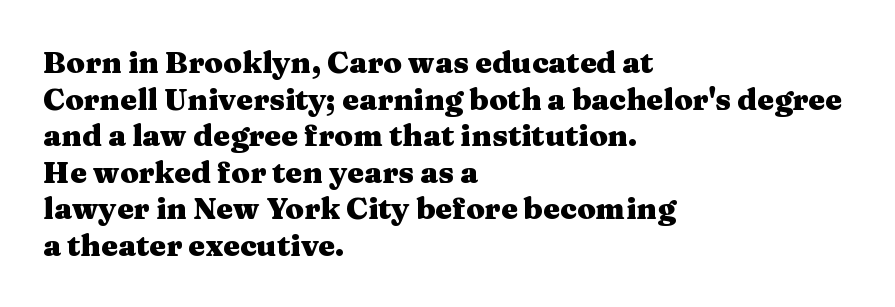
Q: Is the text bold? A: Yes.
Q: Is the text italic (slanted)? A: No, it is upright.
Q: Is the typeface a serif or a sans-serif typeface? A: Serif.
Q: Is the text underlined? A: No.
Q: How is the paragraph aligned? A: Left-aligned.
Q: Is the spacing between letters normal or unusually wide? A: Normal.
Q: Width (condensed, normal, or wide)? A: Wide.
Q: Stroke contrast? A: Medium.
Q: x-height? A: Medium.
Q: Monospaced? A: No.
